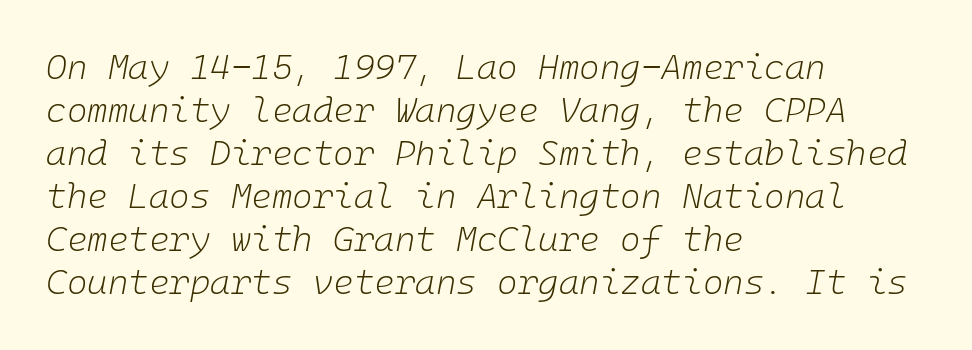
{"italic": "yes", "lean": "right", "slant_degrees": 10, "bold": "no", "weight": "light", "width": "normal", "stroke_contrast": "low", "x_height": "medium", "underline": "no", "align": "left", "line_spacing_ratio": 1.23, "letter_spacing": "normal", "letter_spacing_em": 0.0, "glyph_px": 35}
